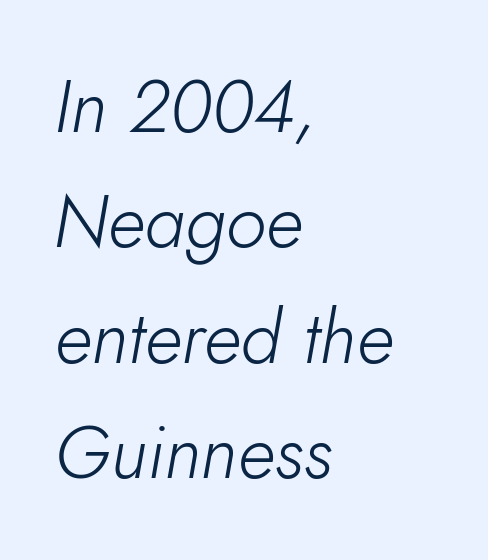
The designer left line spacing at the default. The setting favours the left margin, as ordinary paragraphs usually do. Beneath every word, the page is bare. How are the letters spaced? Ordinarily, with no added tracking. The face used here has a pronounced slope to its letters.
